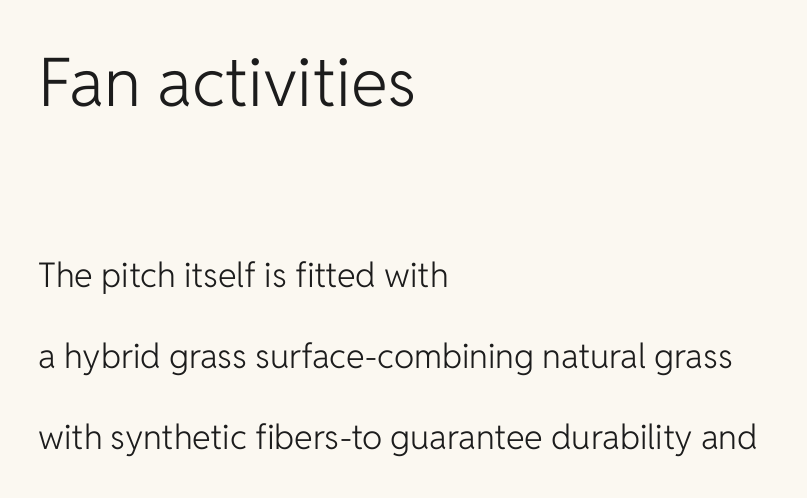
Does extra space separate the letters? No, they use regular spacing. Underlining? Definitely not there. Note the varied advance widths — an 'i' is clearly narrower than an 'm'. Are there feet on the stems? There aren't — it's a sans. The compositor pushed each line to the left boundary.
